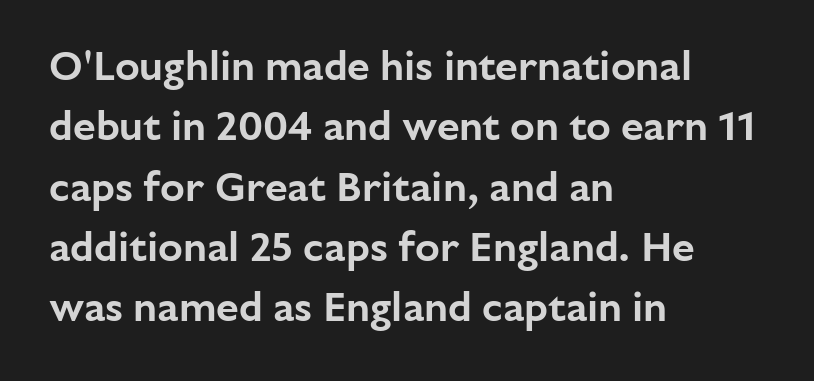
The image shows 41 px sans-serif type, upright; set left-aligned, normal line spacing (1.47x), normal letter spacing, not underlined; low stroke contrast and a medium x-height.
